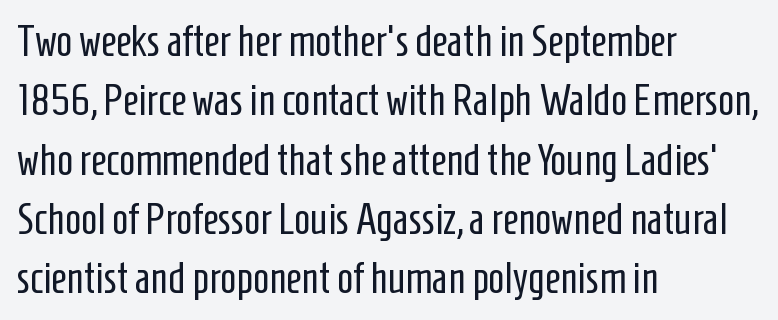
The image shows 43 px regular-weight, condensed sans-serif type, upright; set left-aligned, normal line spacing (1.38x), normal letter spacing, not underlined; low stroke contrast and a medium x-height.
